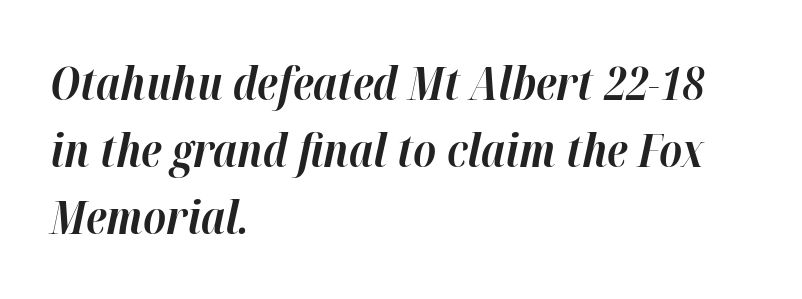
Q: Is the text bold? A: Yes.
Q: Is the text italic (slanted)? A: Yes, it leans right by about 12 degrees.
Q: Is the text underlined? A: No.
Q: How is the paragraph aligned? A: Left-aligned.
Q: Is the spacing between letters normal or unusually wide? A: Normal.
Q: Is the spacing between lines tight, normal or loose? A: Normal.
Q: Width (condensed, normal, or wide)? A: Normal.
Q: Stroke contrast? A: High.
Q: x-height? A: Medium.
Q: Monospaced? A: No.
